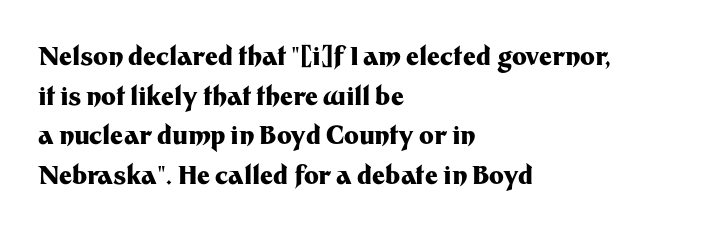
{"italic": "no", "bold": "yes", "underline": "no", "align": "left", "line_spacing": "normal", "line_spacing_ratio": 1.59, "letter_spacing": "normal", "letter_spacing_em": 0.0, "glyph_px": 25}
